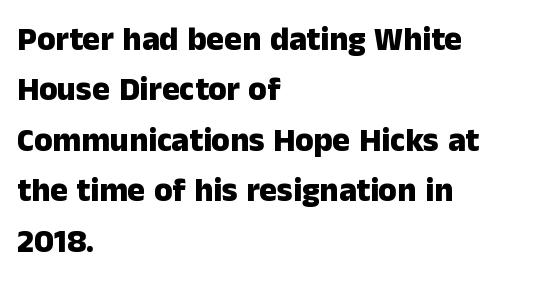
The image shows 33 px heavy sans-serif type, upright; set left-aligned, normal line spacing (1.53x), normal letter spacing, not underlined; low stroke contrast and a medium x-height.
